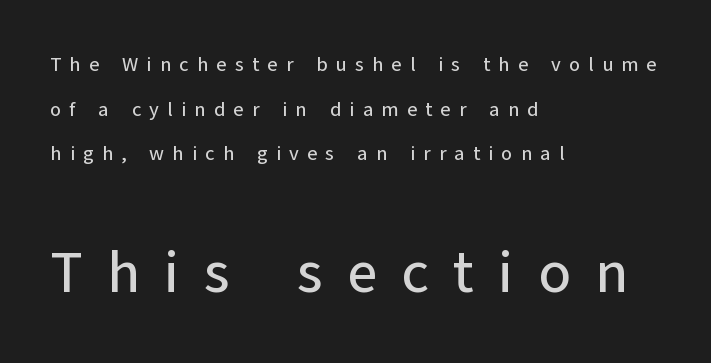
The image shows 59 px sans-serif type, upright; set left-aligned, loose line spacing (2.23x), unusually wide letter spacing (+0.41 em), not underlined; the second (bottom) block is 2.95x larger; low stroke contrast and a medium x-height.
